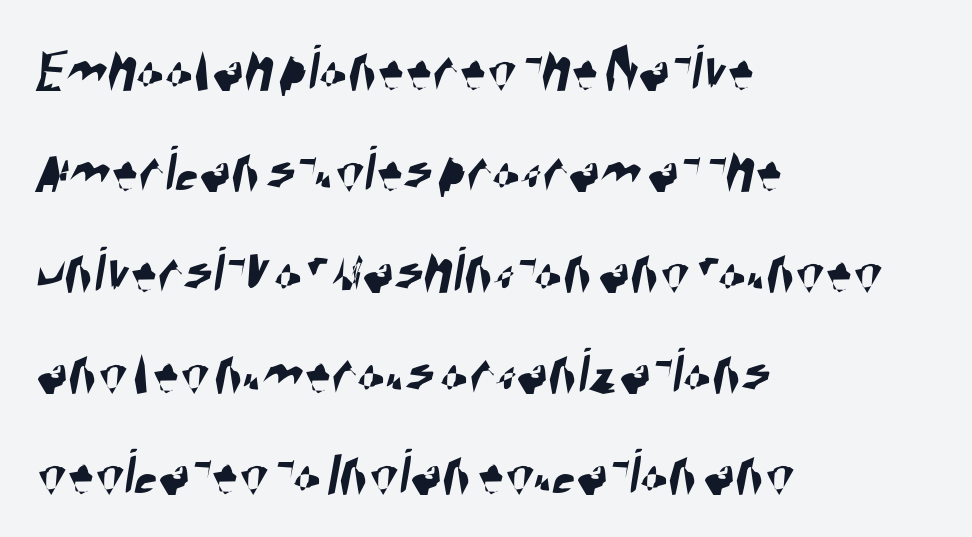
{"serif": "no", "width": "condensed", "stroke_contrast": "high", "x_height": "large", "monospaced": "no", "underline": "no", "align": "left", "line_spacing": "normal", "line_spacing_ratio": 1.53, "letter_spacing": "normal", "letter_spacing_em": 0.0, "glyph_px": 66}
